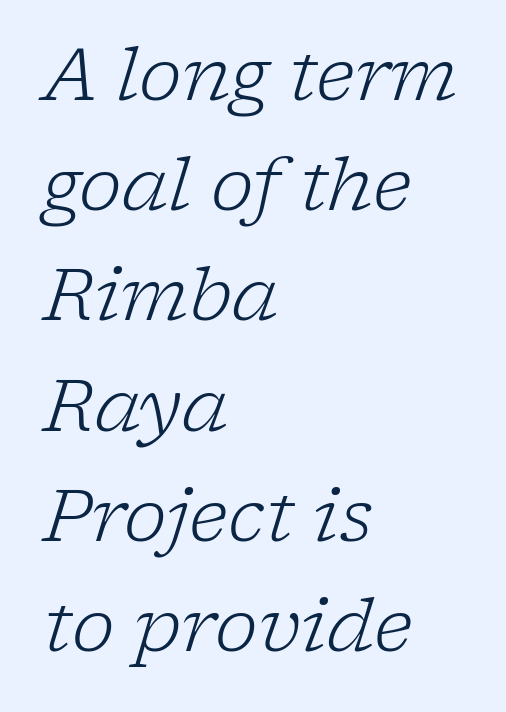
{"serif": "yes", "italic": "yes", "lean": "right", "slant_degrees": 17, "bold": "no", "weight": "light", "width": "normal", "stroke_contrast": "low", "x_height": "medium", "monospaced": "no", "underline": "no", "align": "left", "line_spacing": "normal", "line_spacing_ratio": 1.51, "letter_spacing": "normal", "letter_spacing_em": 0.0, "glyph_px": 73}
